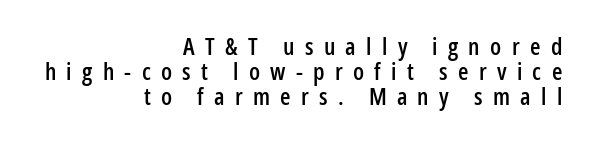
Q: Is the text italic (slanted)? A: No, it is upright.
Q: Is the text underlined? A: No.
Q: How is the paragraph aligned? A: Right-aligned.
Q: Is the spacing between letters normal or unusually wide? A: Unusually wide.
Q: Is the spacing between lines tight, normal or loose? A: Tight.
